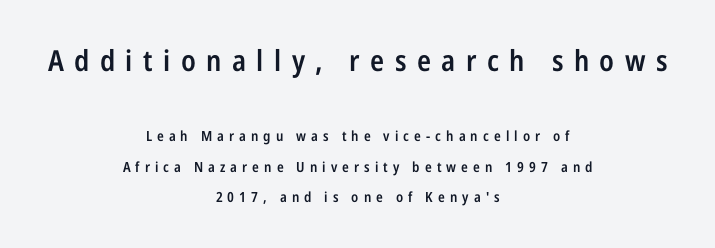
Q: Is the text bold? A: Semi-bold.
Q: Is the text italic (slanted)? A: No, it is upright.
Q: Is the typeface a serif or a sans-serif typeface? A: Sans-serif.
Q: Is the text underlined? A: No.
Q: How is the paragraph aligned? A: Centered.
Q: Is the spacing between letters normal or unusually wide? A: Unusually wide.
Q: Is the spacing between lines tight, normal or loose? A: Loose.
Q: Which block of text is set in a larger size, the first (top) or the second (bottom)? A: The first (top) one.
Q: Width (condensed, normal, or wide)? A: Condensed.
Q: Stroke contrast? A: Low.
Q: x-height? A: Medium.
Q: Monospaced? A: No.
